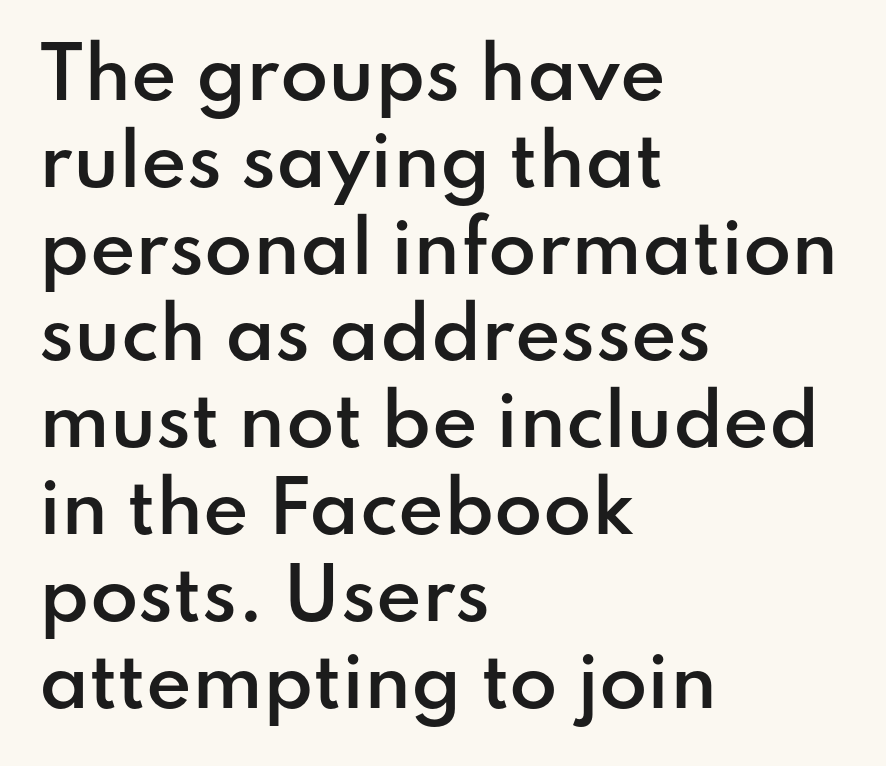
{"serif": "no", "italic": "no", "bold": "semi", "weight": "semibold", "width": "normal", "stroke_contrast": "low", "x_height": "small", "monospaced": "no", "underline": "no", "align": "left", "line_spacing_ratio": 1.24, "letter_spacing": "normal", "letter_spacing_em": 0.0, "glyph_px": 70}
